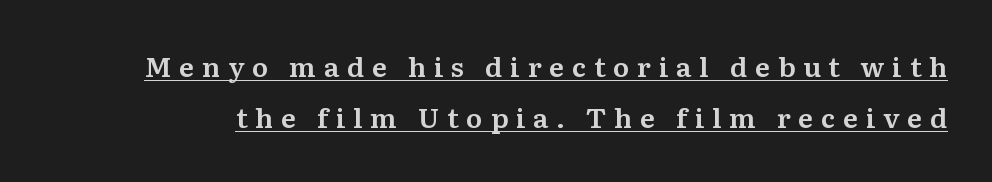
{"italic": "no", "underline": "yes", "line_spacing": "loose", "line_spacing_ratio": 1.9, "letter_spacing": "wide", "letter_spacing_em": 0.29, "glyph_px": 27}
